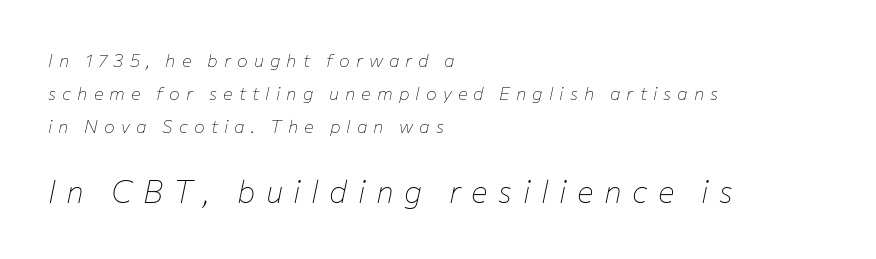
A typesetter would call this proportional, since set widths differ per character. It's the slanting kind of type. Compare the two chunks: the lower has the greater cap height. Unmarked baselines from the first word to the last. Line beginnings align vertically; line endings do not.
